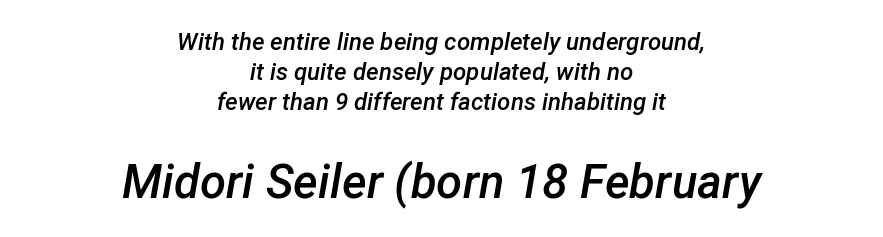
The image shows 47 px semibold type, italic (leaning right); set centered, line spacing 1.24x, normal letter spacing, not underlined; the second (bottom) block is 1.96x larger; low stroke contrast and a medium x-height.
